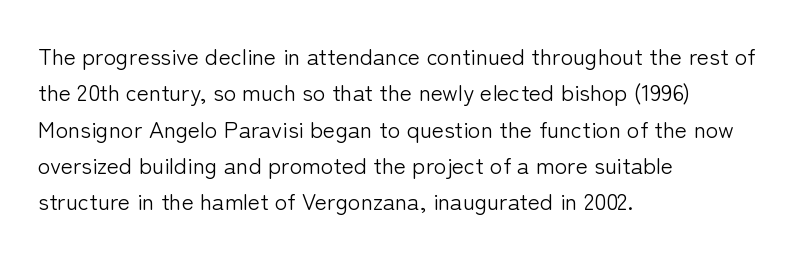
The image shows 23 px text type, upright; set left-aligned, normal line spacing (1.58x), normal letter spacing, not underlined.
